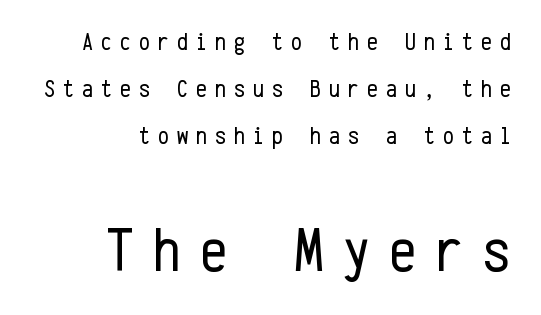
Looks like terminal output: every glyph gets an equal slot. The font sits on the lighter half of the weight spectrum, regular included. The second block has been scaled up relative to the first. Anything drawn beneath the words? Only blank space. Casual observation: everything's shoved over to the right.
